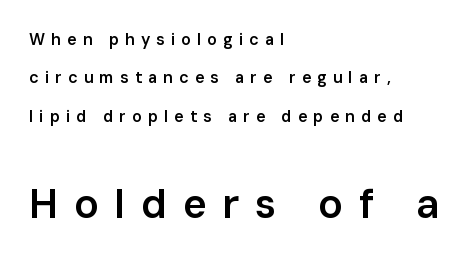
The type is letterspaced generously, with wide tracking. Size contrast runs from small at the top to large at the bottom. The words here are not underlined. When letters stand straight like this, we call the style roman or upright.
